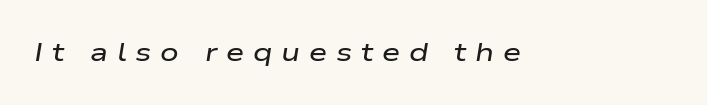
{"italic": "yes", "lean": "right", "slant_degrees": 9, "underline": "no", "letter_spacing": "wide", "letter_spacing_em": 0.34, "glyph_px": 26}
